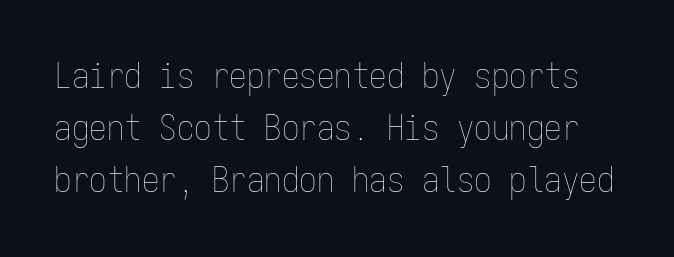
The image shows 35 px thin, condensed type, upright, monospaced; set normal line spacing (1.49x), normal letter spacing, not underlined; low stroke contrast and a medium x-height.
